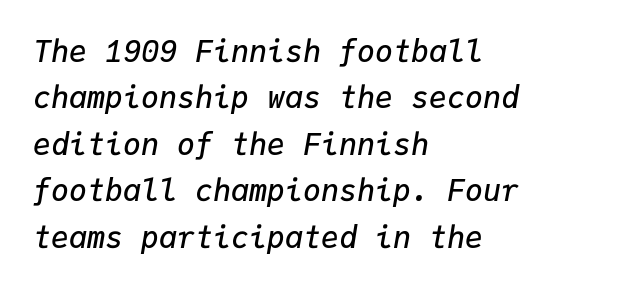
{"italic": "yes", "lean": "right", "slant_degrees": 9, "bold": "semi", "weight": "semibold", "width": "normal", "stroke_contrast": "low", "x_height": "medium", "monospaced": "yes", "underline": "no", "align": "left", "line_spacing": "normal", "line_spacing_ratio": 1.55, "letter_spacing": "normal", "letter_spacing_em": 0.0, "glyph_px": 30}
